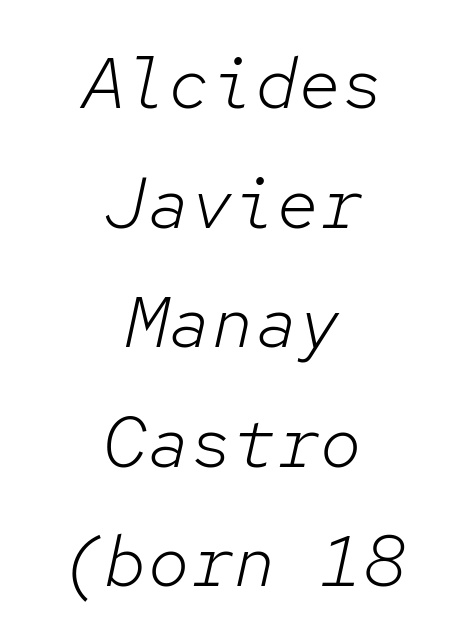
The image shows 72 px light type, italic (leaning right), monospaced; set centered, normal line spacing (1.66x), normal letter spacing, not underlined; low stroke contrast and a medium x-height.
